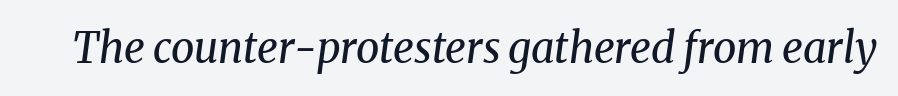
This rendering leaves character spacing at its baseline value. These glyphs show unthickened strokes, regular width or finer. The rendering uses natural spacing where letterforms have individual widths. Decoration check: the copy has no underline.
